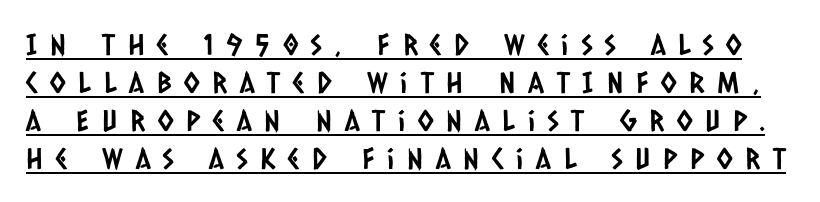
{"serif": "no", "width": "condensed", "stroke_contrast": "low", "x_height": "large", "monospaced": "no", "underline": "yes", "line_spacing": "normal", "line_spacing_ratio": 1.31, "letter_spacing": "wide", "letter_spacing_em": 0.44, "glyph_px": 29}
